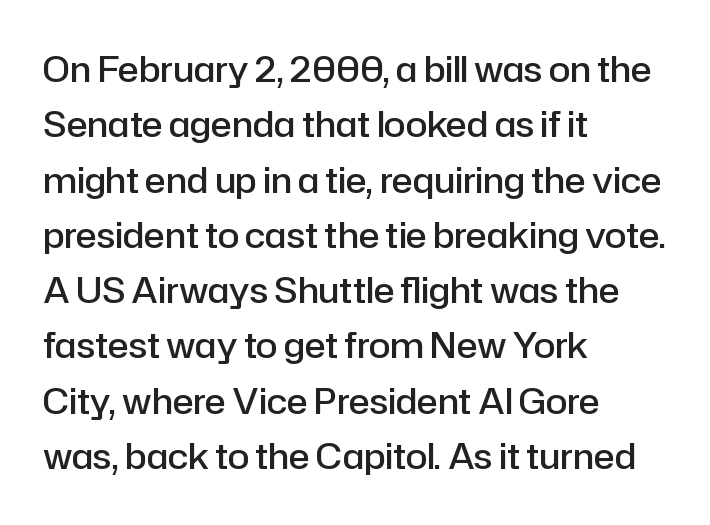
These lines are rendered in a variable-pitch font. This rendering uses left alignment, leaving the right contour irregular. Note: no serifs on the glyphs. How would I describe the line gaps? Plain and ordinary. Posture: upright roman.
